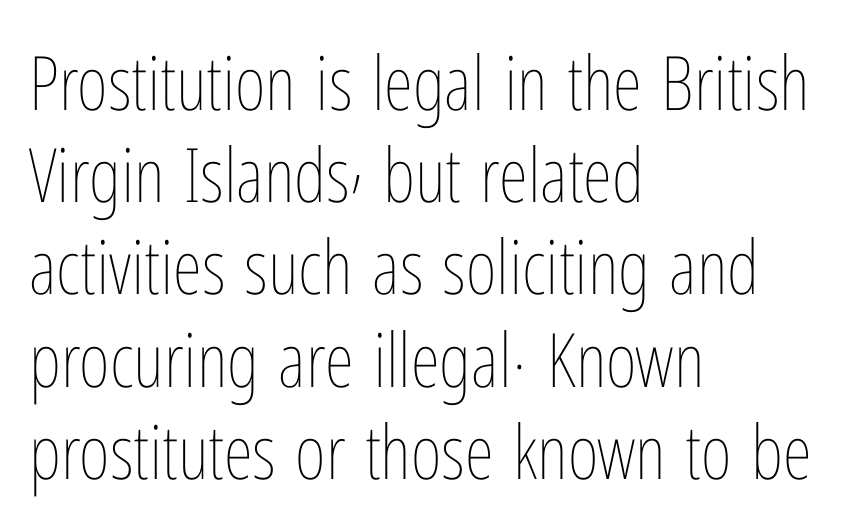
{"italic": "no", "bold": "no", "weight": "thin", "width": "condensed", "stroke_contrast": "low", "x_height": "medium", "monospaced": "no", "underline": "no", "align": "left", "line_spacing_ratio": 1.23, "letter_spacing": "normal", "letter_spacing_em": 0.0, "glyph_px": 75}
